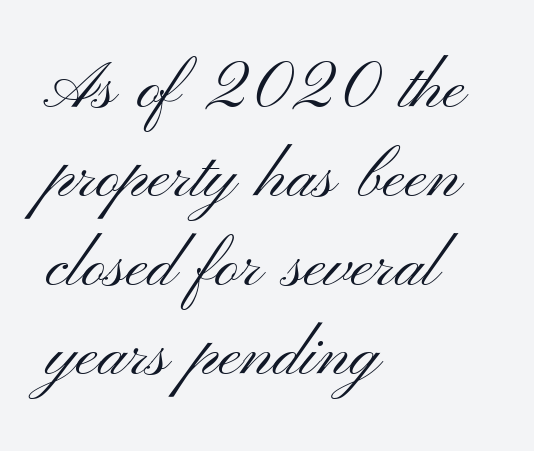
Caption: standard tracking, unaltered. Leftover space on each line is placed entirely after the last word. Nothing sits at the stroke ends, so this counts as sans-serif. Is this a fixed-width face? No — the glyphs have proportional, varying widths. Honestly, the row spacing looks completely unremarkable.
